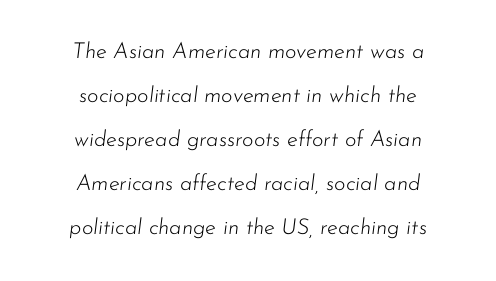
The image shows 22 px text type, italic (leaning right); set centered, loose line spacing (2.0x), normal letter spacing, not underlined.
